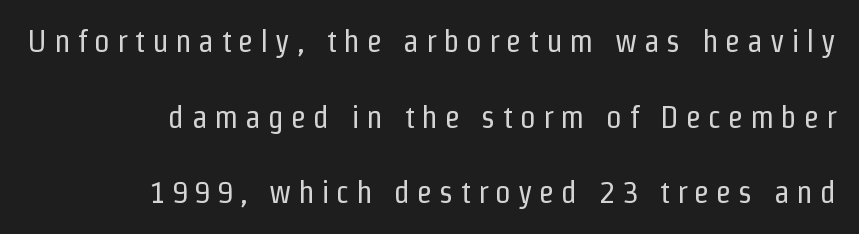
Any mark beneath the type? The region is blank. Ordinary non-slanted type is in use. Looks like regular typesetting: each glyph gets only the width it needs. A quiet, ordinary-to-light weight characterises the typeface. This sample is right-justified, so line beginnings fall wherever the words allow.
